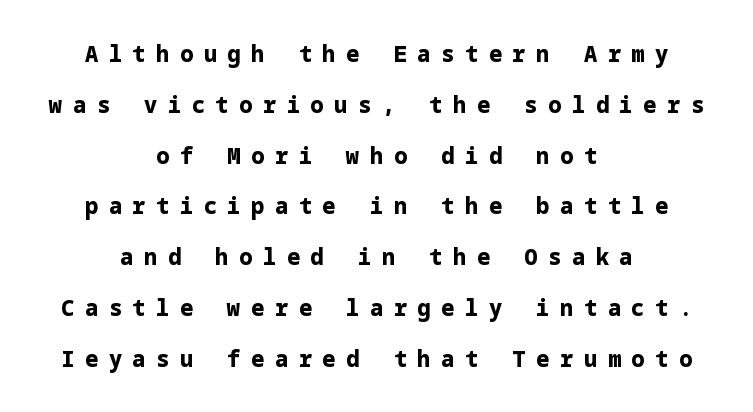
{"italic": "no", "bold": "yes", "underline": "no", "align": "center", "line_spacing": "loose", "line_spacing_ratio": 2.31, "letter_spacing": "wide", "letter_spacing_em": 0.48, "glyph_px": 22}
